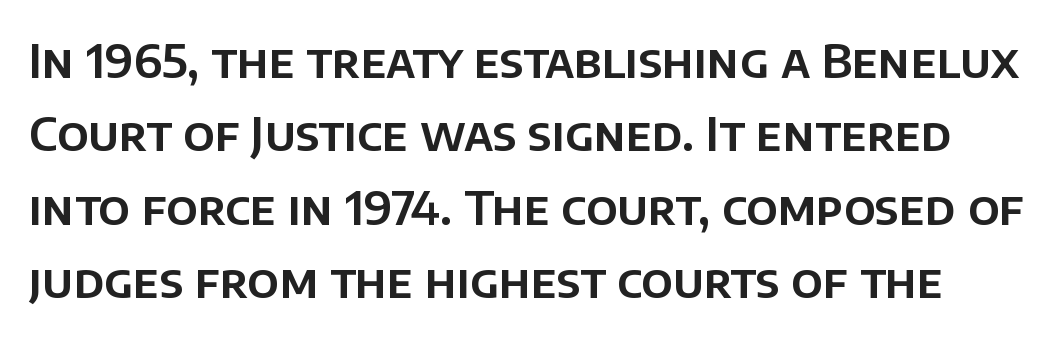
The image shows 47 px sans-serif type, upright; set normal line spacing (1.56x), normal letter spacing, not underlined; low stroke contrast and a large x-height.
